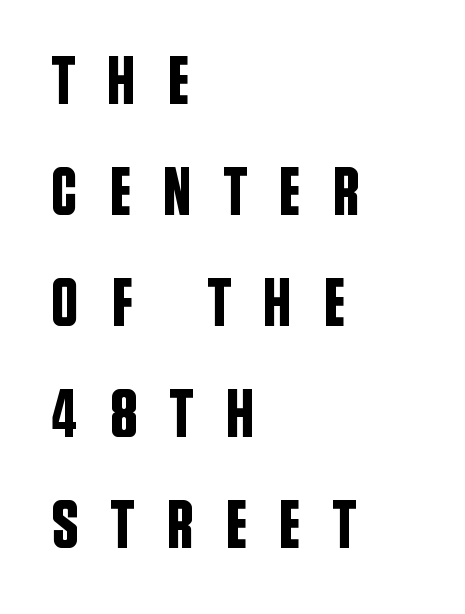
The image shows 69 px condensed sans-serif type, upright; set left-aligned, normal line spacing (1.61x), unusually wide letter spacing (+0.45 em), not underlined; low stroke contrast and a large x-height.
